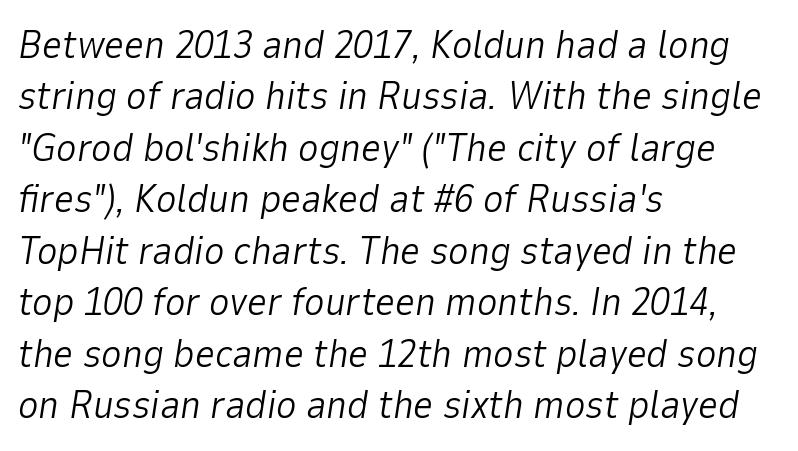
These lines are rendered in a variable-pitch font. The strokes carry an ordinary text weight at most. Slant detected: the letters are inclined. Each new line begins a customary step beneath the previous one. Notice how the passage keeps a crisp vertical edge on the left only. Caption: standard tracking, unaltered.
